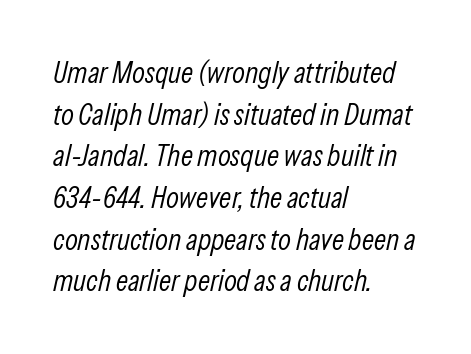
The image shows 30 px light, condensed type, italic (leaning right); set left-aligned, normal line spacing (1.39x), normal letter spacing, not underlined; low stroke contrast and a medium x-height.
